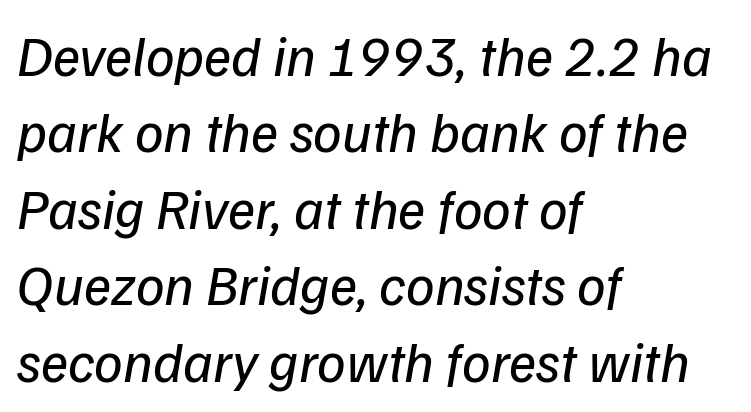
{"italic": "yes", "lean": "right", "slant_degrees": 9, "bold": "no", "weight": "regular", "width": "normal", "stroke_contrast": "low", "x_height": "medium", "monospaced": "no", "underline": "no", "align": "left", "line_spacing": "normal", "line_spacing_ratio": 1.34, "letter_spacing": "normal", "letter_spacing_em": 0.0, "glyph_px": 57}
